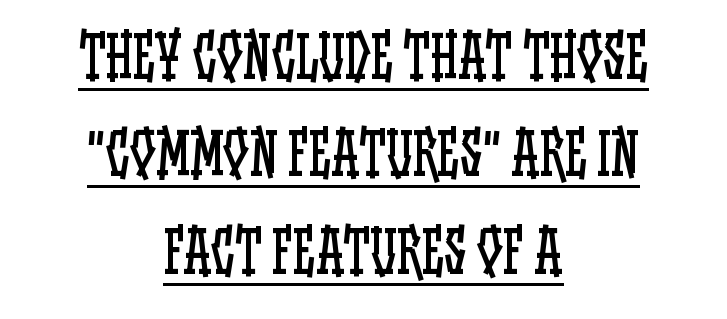
Weight class: somewhere from thin through regular. Do the characters align in a grid? No, the font is proportional. Italic: no, the glyphs are upright roman. The specimen includes a rule beneath the text block's lines. If you folded the block vertically in half, each line would mirror itself in length. Each word holds together tightly as a unit, with standard inter-letter gaps.
